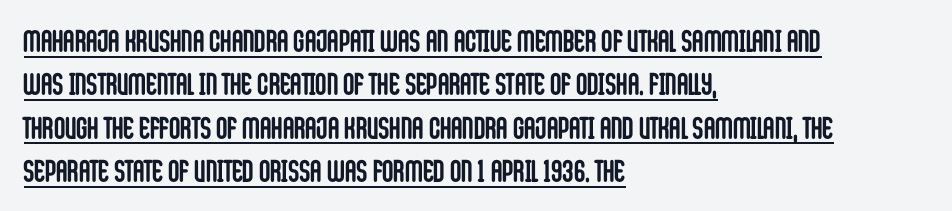
The image shows 31 px semibold, condensed sans-serif type, upright; set left-aligned, normal line spacing (1.4x), normal letter spacing, underlined; low stroke contrast and a large x-height.
